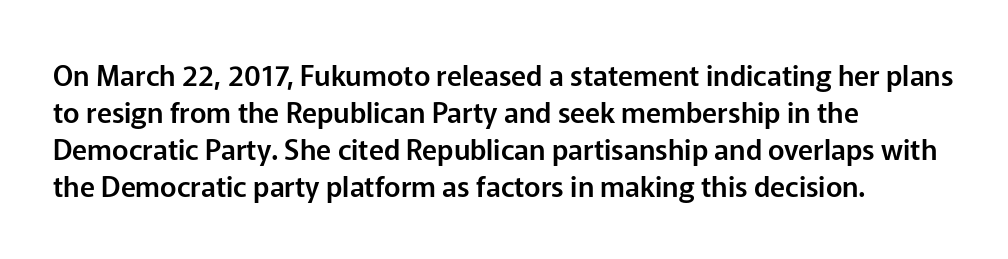
The image shows 28 px sans-serif type, upright; set left-aligned, normal line spacing (1.32x), normal letter spacing, not underlined; low stroke contrast and a medium x-height.
